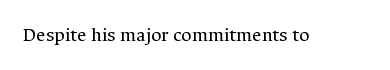
The image shows 20 px text type, upright; set normal letter spacing, not underlined.
